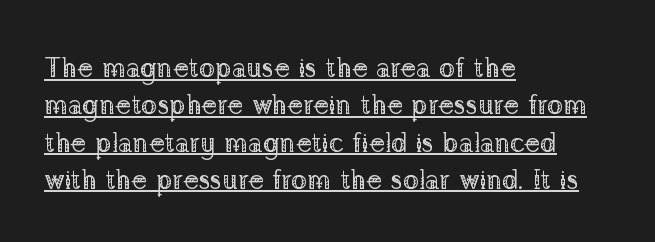
Q: Is the text bold? A: No.
Q: Is the text italic (slanted)? A: No, it is upright.
Q: Is the text underlined? A: Yes.
Q: How is the paragraph aligned? A: Left-aligned.
Q: Is the spacing between letters normal or unusually wide? A: Normal.
Q: Is the spacing between lines tight, normal or loose? A: Normal.
